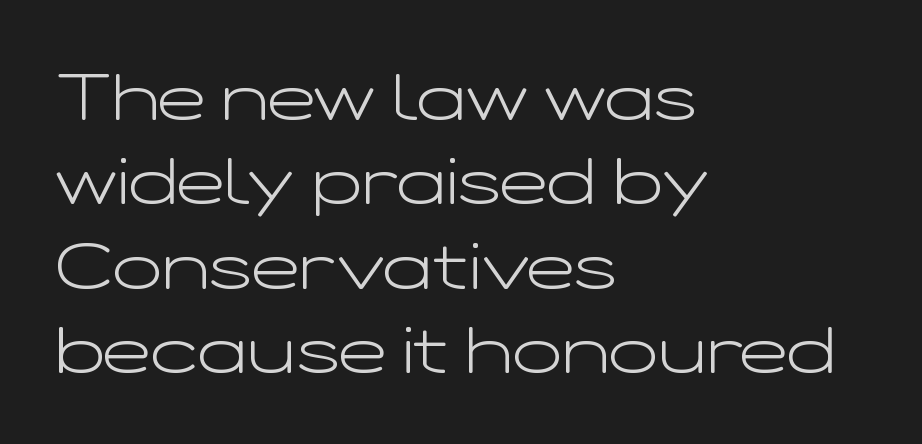
The image shows 65 px light, wide sans-serif type, upright; set left-aligned, normal line spacing (1.3x), normal letter spacing, not underlined; low stroke contrast and a medium x-height.
